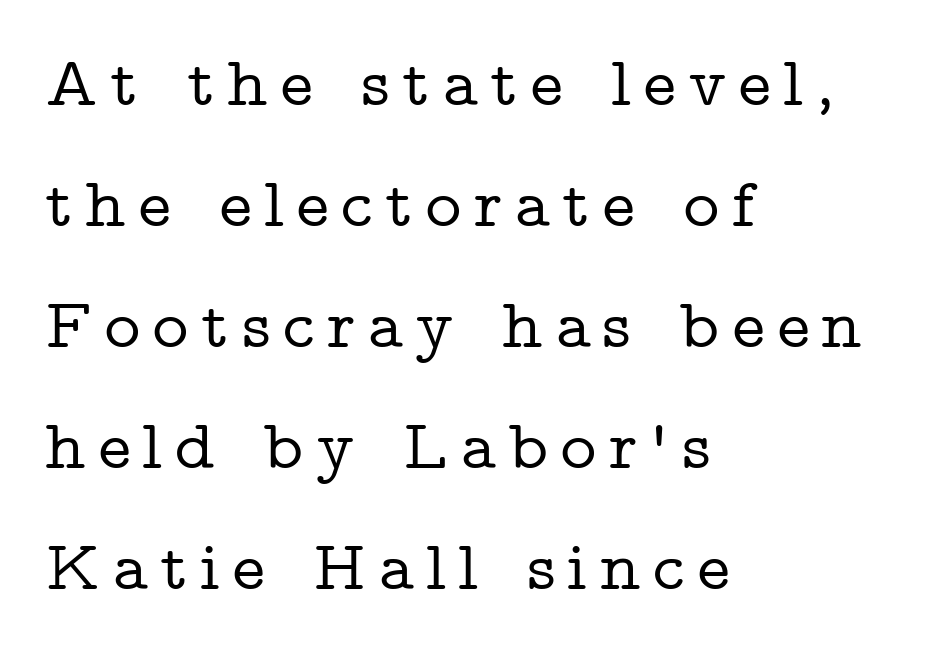
{"serif": "yes", "italic": "no", "width": "wide", "stroke_contrast": "low", "x_height": "medium", "monospaced": "no", "underline": "no", "align": "left", "line_spacing_ratio": 1.73, "glyph_px": 70}
